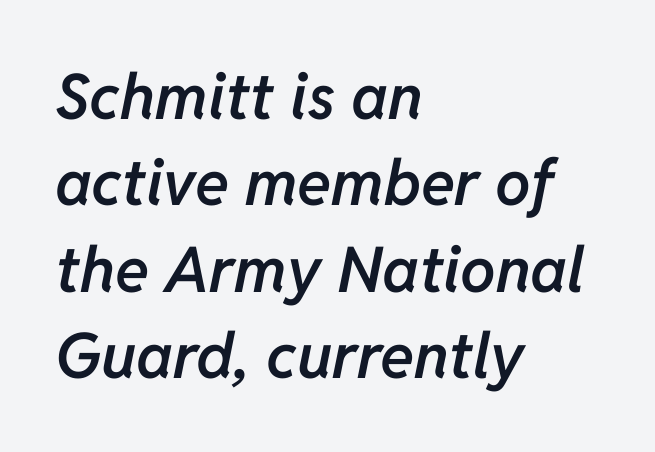
Q: Is the text bold? A: Semi-bold.
Q: Is the text italic (slanted)? A: Yes, it leans right by about 11 degrees.
Q: Is the text underlined? A: No.
Q: How is the paragraph aligned? A: Left-aligned.
Q: Is the spacing between letters normal or unusually wide? A: Normal.
Q: Is the spacing between lines tight, normal or loose? A: Normal.
Q: Width (condensed, normal, or wide)? A: Normal.
Q: Stroke contrast? A: Low.
Q: x-height? A: Medium.
Q: Monospaced? A: No.
